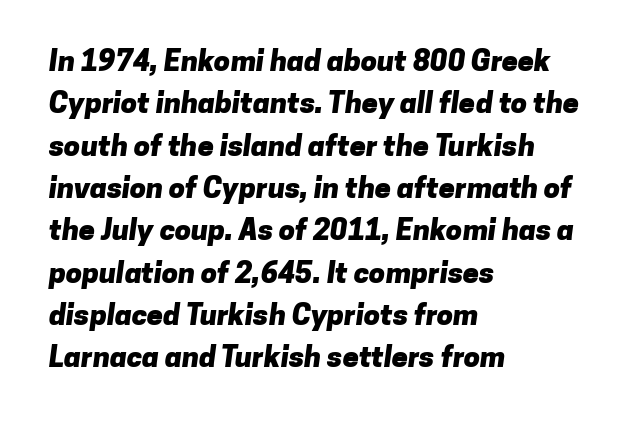
The image shows 29 px heavy sans-serif type; set left-aligned, normal line spacing (1.46x), normal letter spacing, not underlined; low stroke contrast and a medium x-height.
